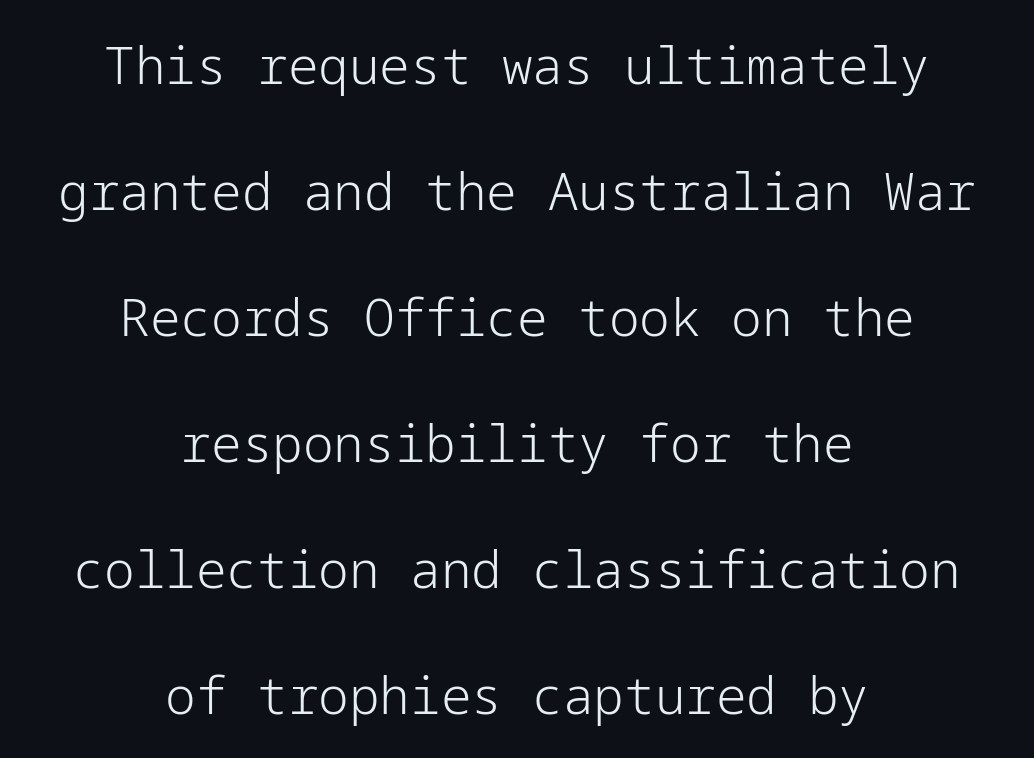
{"serif": "no", "italic": "no", "bold": "no", "weight": "light", "width": "normal", "stroke_contrast": "low", "x_height": "medium", "underline": "no", "align": "center", "line_spacing": "loose", "line_spacing_ratio": 2.47, "letter_spacing": "normal", "letter_spacing_em": 0.0, "glyph_px": 51}
